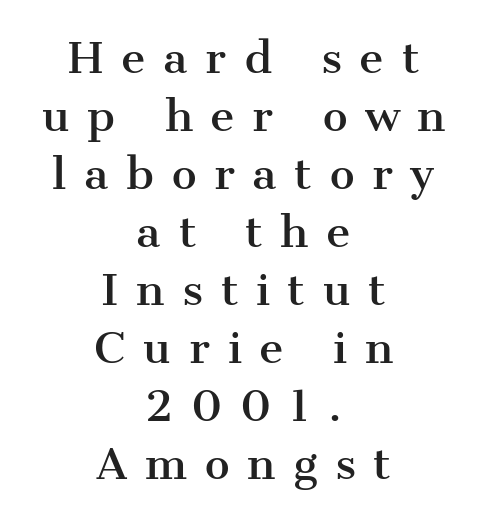
{"serif": "yes", "italic": "no", "width": "normal", "stroke_contrast": "medium", "x_height": "medium", "monospaced": "no", "underline": "no", "align": "center", "line_spacing": "normal", "line_spacing_ratio": 1.38, "letter_spacing": "wide", "letter_spacing_em": 0.42, "glyph_px": 42}
